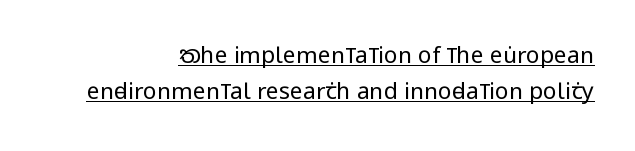
Does a line run under the words? Yes, clearly. Baseline-to-baseline distance is the conventional proportion of letter height. The typesetting does not lean heavy: it is not bold. The font's upright variant was chosen for this text. Compared with typical body copy, the letter spacing here is the same. Casual observation: everything's shoved over to the right.
